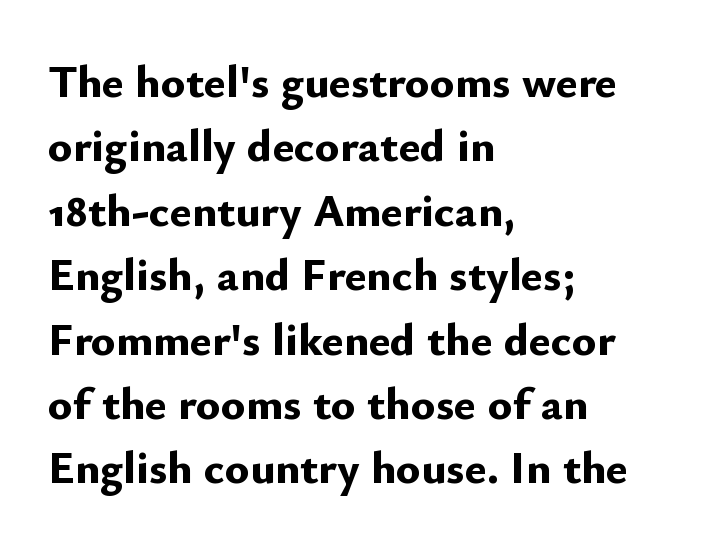
The compositor pushed each line to the left boundary. The designer left line spacing at the default. Designer's note — italics off, roman on. You could call the tracking neutral — neither tight nor loose.
